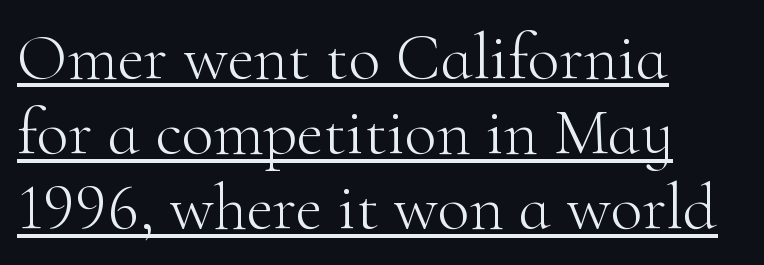
Q: Is the text bold? A: No.
Q: Is the text italic (slanted)? A: No, it is upright.
Q: Is the typeface a serif or a sans-serif typeface? A: Serif.
Q: Is the text underlined? A: Yes.
Q: How is the paragraph aligned? A: Left-aligned.
Q: Is the spacing between letters normal or unusually wide? A: Normal.
Q: Is the spacing between lines tight, normal or loose? A: Tight.
Q: Width (condensed, normal, or wide)? A: Normal.
Q: Stroke contrast? A: High.
Q: x-height? A: Small.
Q: Monospaced? A: No.
